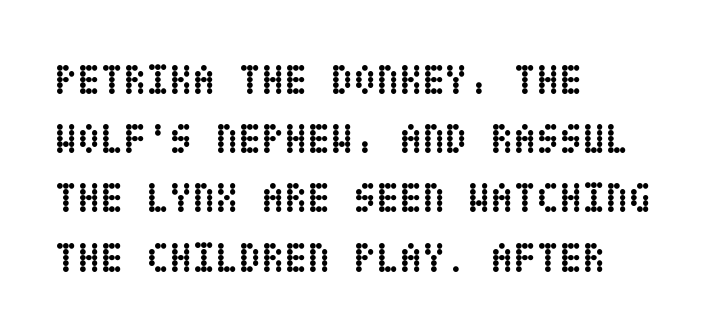
Q: Is the text bold? A: Yes.
Q: Is the text italic (slanted)? A: No, it is upright.
Q: Is the text underlined? A: No.
Q: How is the paragraph aligned? A: Left-aligned.
Q: Is the spacing between letters normal or unusually wide? A: Normal.
Q: Is the spacing between lines tight, normal or loose? A: Normal.
Q: Width (condensed, normal, or wide)? A: Condensed.
Q: Stroke contrast? A: Low.
Q: x-height? A: Large.
